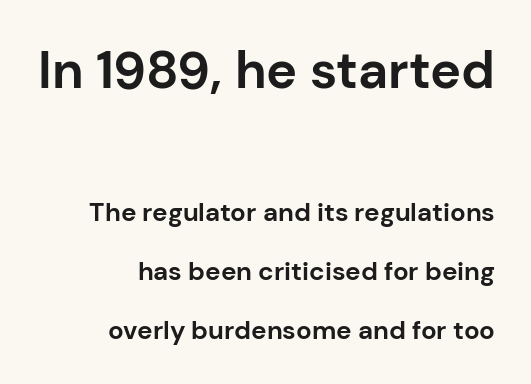
Q: Is the text bold? A: Yes.
Q: Is the text italic (slanted)? A: No, it is upright.
Q: Is the typeface a serif or a sans-serif typeface? A: Sans-serif.
Q: Is the text underlined? A: No.
Q: How is the paragraph aligned? A: Right-aligned.
Q: Is the spacing between letters normal or unusually wide? A: Normal.
Q: Is the spacing between lines tight, normal or loose? A: Loose.
Q: Which block of text is set in a larger size, the first (top) or the second (bottom)? A: The first (top) one.
Q: Width (condensed, normal, or wide)? A: Normal.
Q: Stroke contrast? A: Low.
Q: x-height? A: Medium.
Q: Monospaced? A: No.
